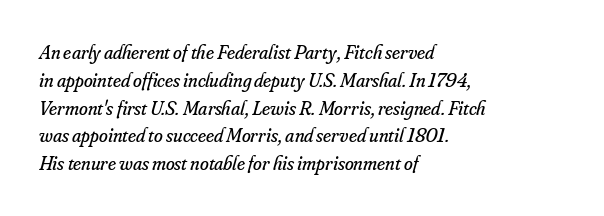
Q: Is the text bold? A: No.
Q: Is the text italic (slanted)? A: Yes, it leans right by about 16 degrees.
Q: Is the text underlined? A: No.
Q: How is the paragraph aligned? A: Left-aligned.
Q: Is the spacing between letters normal or unusually wide? A: Normal.
Q: Is the spacing between lines tight, normal or loose? A: Normal.
